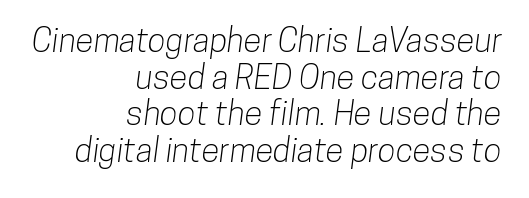
Honestly, there is no underline to notice here at all. The rag falls on the left side of this text block. Spacing verdict: proportional, widths tailored to each character. The block of text is dense from top to bottom, with scant space between rows. Observe the absence of serifs on each vertical stroke in this sample.
